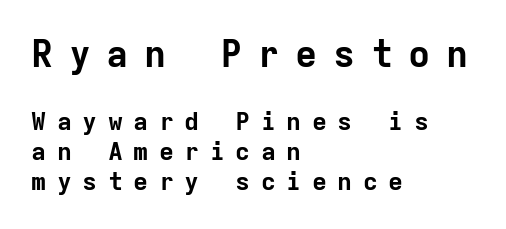
Q: Is the text bold? A: Yes.
Q: Is the text italic (slanted)? A: No, it is upright.
Q: Is the typeface a serif or a sans-serif typeface? A: Sans-serif.
Q: Is the text underlined? A: No.
Q: How is the paragraph aligned? A: Left-aligned.
Q: Is the spacing between letters normal or unusually wide? A: Unusually wide.
Q: Which block of text is set in a larger size, the first (top) or the second (bottom)? A: The first (top) one.
Q: Width (condensed, normal, or wide)? A: Normal.
Q: Stroke contrast? A: Low.
Q: x-height? A: Medium.
Q: Monospaced? A: Yes.
